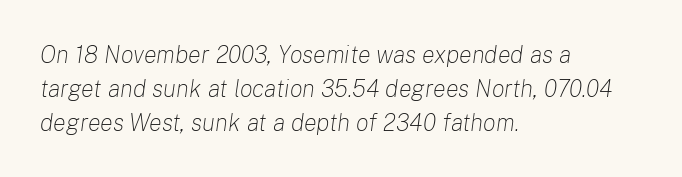
{"italic": "yes", "lean": "right", "slant_degrees": 8, "bold": "no", "underline": "no", "align": "left", "line_spacing": "normal", "line_spacing_ratio": 1.41, "letter_spacing": "normal", "letter_spacing_em": 0.0, "glyph_px": 24}
